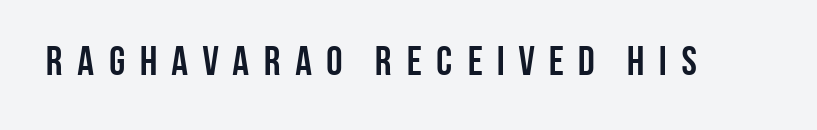
The image shows 41 px semibold, condensed sans-serif type, upright; set unusually wide letter spacing (+0.27 em), not underlined; low stroke contrast and a large x-height.
